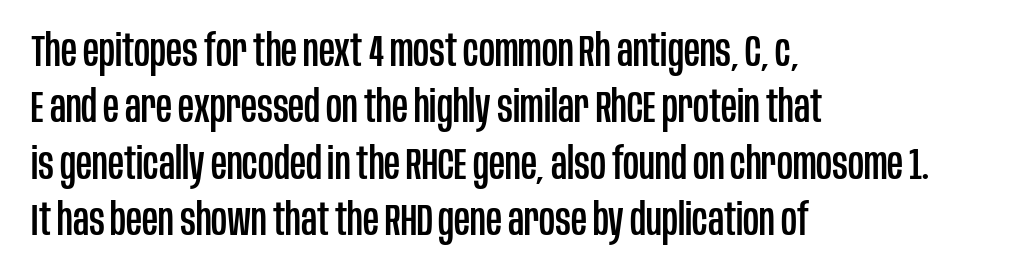
Varying glyph widths throughout — classic text-font behaviour. The words here are not underlined. Letter spacing: default. Left-aligned paragraph, ragged on the right. A typesetter would call this leading conventional body-copy spacing. Nope, not italic — everything's standing straight.
